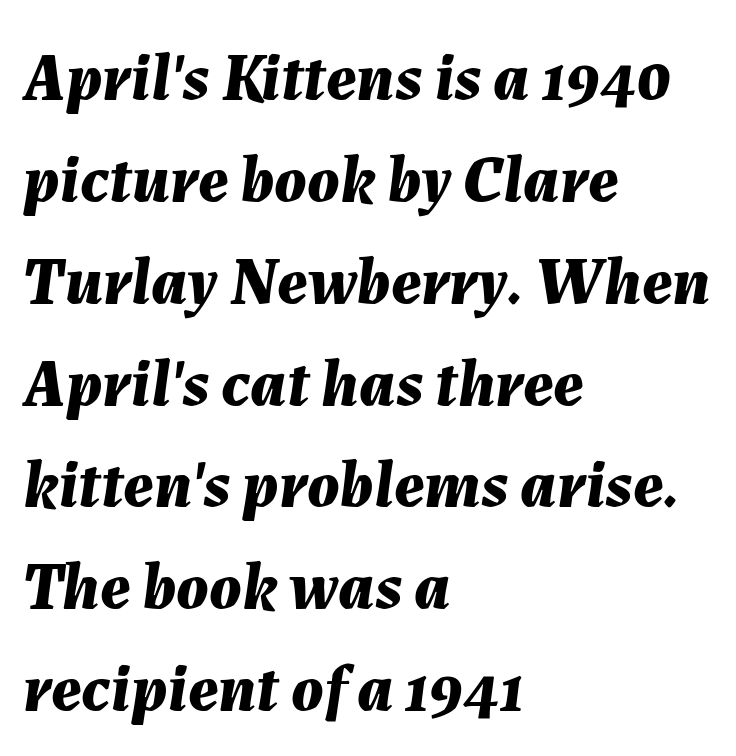
{"italic": "yes", "lean": "right", "slant_degrees": 7, "bold": "yes", "weight": "bold", "width": "normal", "stroke_contrast": "medium", "x_height": "medium", "monospaced": "no", "underline": "no", "align": "left", "line_spacing": "normal", "line_spacing_ratio": 1.52, "letter_spacing": "normal", "letter_spacing_em": 0.0, "glyph_px": 67}
